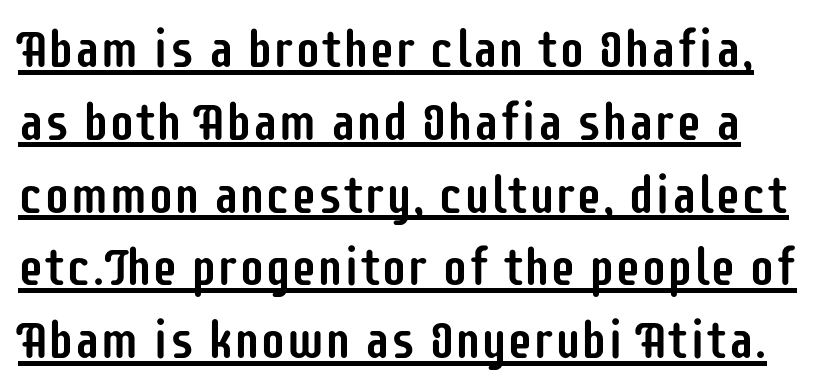
{"serif": "no", "italic": "no", "width": "condensed", "stroke_contrast": "low", "x_height": "large", "monospaced": "no", "underline": "yes", "line_spacing": "normal", "line_spacing_ratio": 1.4, "letter_spacing": "normal", "letter_spacing_em": 0.0, "glyph_px": 52}
